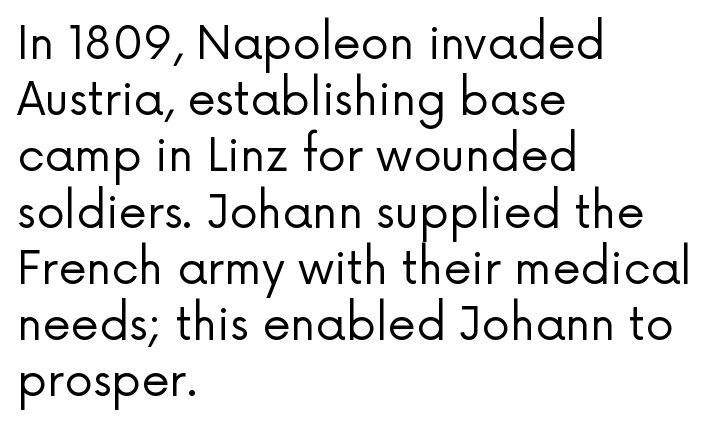
{"serif": "no", "italic": "no", "bold": "no", "weight": "regular", "width": "normal", "stroke_contrast": "low", "x_height": "medium", "monospaced": "no", "underline": "no", "align": "left", "line_spacing": "normal", "line_spacing_ratio": 1.25, "letter_spacing": "normal", "letter_spacing_em": 0.0, "glyph_px": 45}
